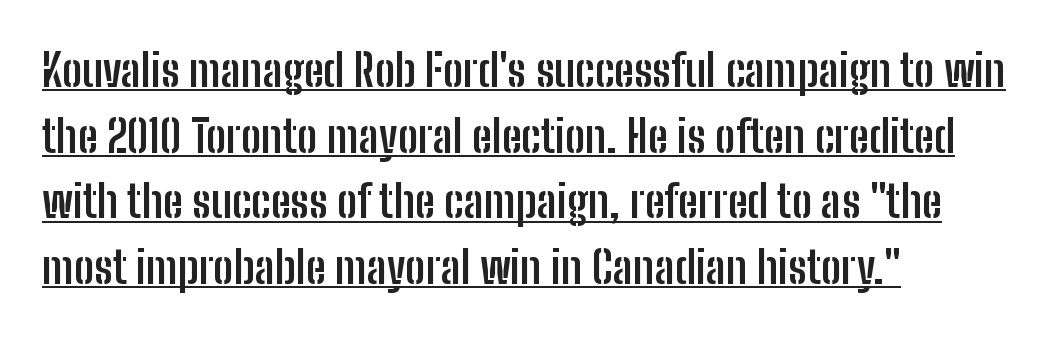
Notice how descenders clear the ascenders below comfortably — that's standard leading. A typesetter would call this proportional, since set widths differ per character. Nobody touched the tracking dial on this one. If you drew a ruler down the left edge, every line would touch it.
